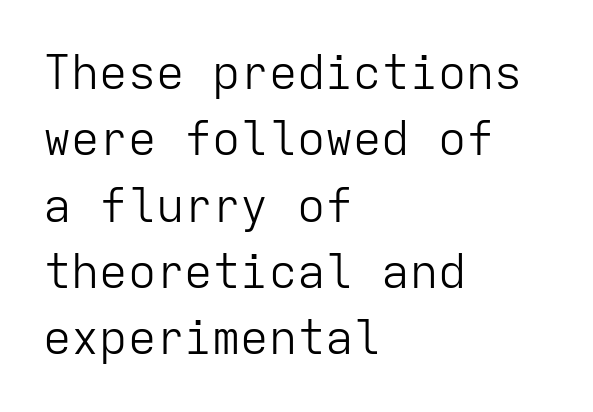
The passage shown is not underscored anywhere. No heavy texture on the line: the type isn't bold. Does the lettering tilt? It doesn't — this is upright. Tracking here is standard; glyphs follow each other at the usual distance.
